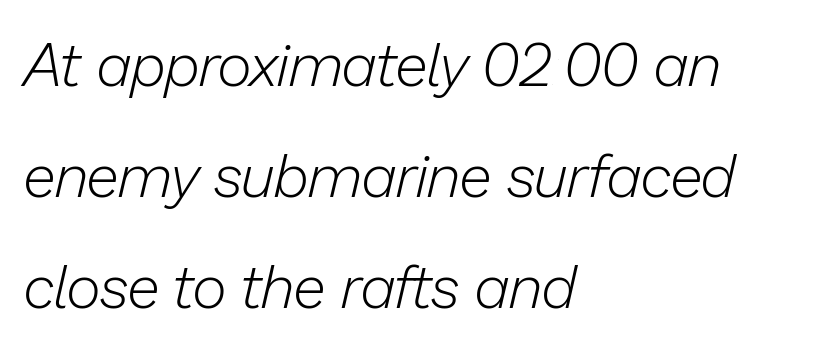
This is oblique type, the kind used for emphasis or titles. Inter-character spacing is left at the font's built-in metrics. The font sits on the lighter half of the weight spectrum, regular included. The gap between lines stays unmarked. Varying glyph widths throughout — classic text-font behaviour.
